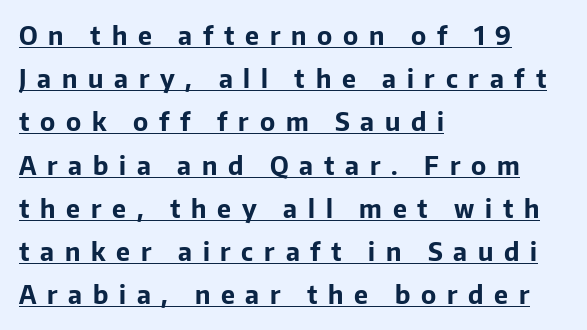
{"italic": "no", "bold": "yes", "underline": "yes", "align": "left", "line_spacing_ratio": 1.73, "letter_spacing": "wide", "letter_spacing_em": 0.43, "glyph_px": 25}
